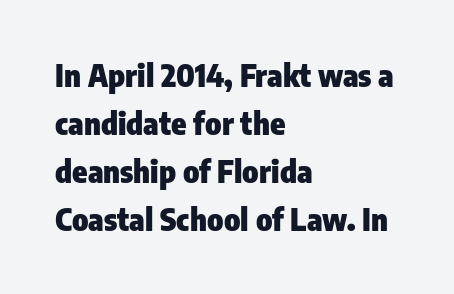
Q: Is the text bold? A: Yes.
Q: Is the text italic (slanted)? A: No, it is upright.
Q: Is the typeface a serif or a sans-serif typeface? A: Sans-serif.
Q: Is the text underlined? A: No.
Q: How is the paragraph aligned? A: Left-aligned.
Q: Is the spacing between letters normal or unusually wide? A: Normal.
Q: Is the spacing between lines tight, normal or loose? A: Normal.
Q: Width (condensed, normal, or wide)? A: Condensed.
Q: Stroke contrast? A: Low.
Q: x-height? A: Medium.
Q: Monospaced? A: No.
